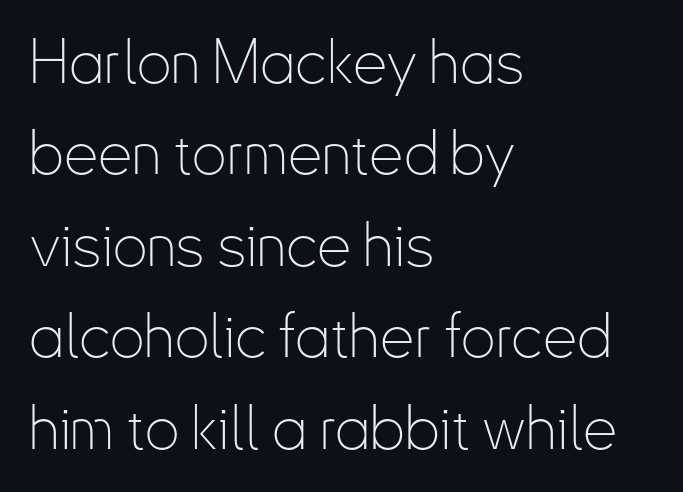
{"serif": "no", "italic": "no", "bold": "no", "weight": "thin", "width": "condensed", "stroke_contrast": "low", "x_height": "small", "monospaced": "no", "underline": "no", "align": "left", "line_spacing": "normal", "line_spacing_ratio": 1.5, "letter_spacing": "normal", "letter_spacing_em": 0.0, "glyph_px": 61}
